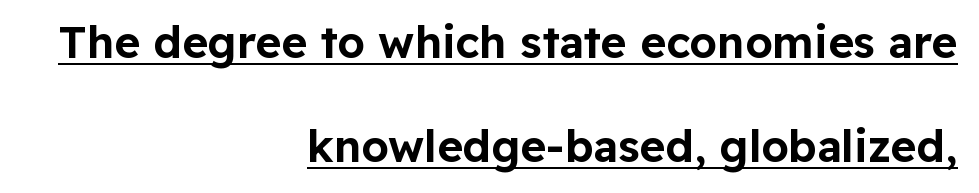
The image shows 44 px sans-serif type, upright; set right-aligned, loose line spacing (2.36x), normal letter spacing, underlined; low stroke contrast and a medium x-height.
